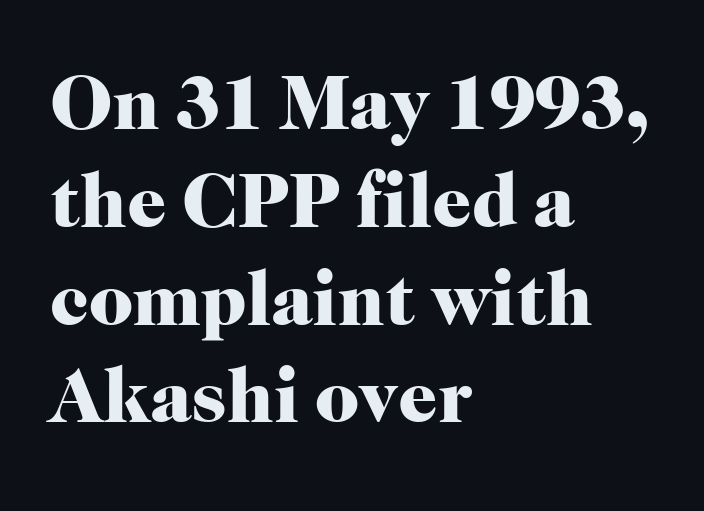
The image shows 77 px heavy serif type, upright; set left-aligned, normal line spacing (1.27x), normal letter spacing, not underlined; high stroke contrast and a medium x-height.
